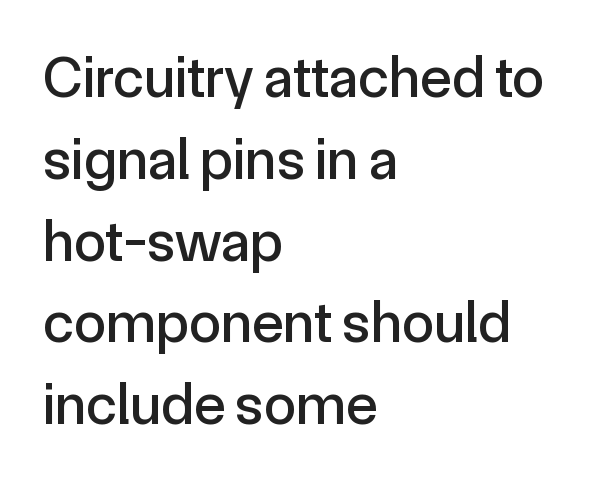
The specimen omits any rule beneath the text block's lines. Note: no serifs on the glyphs. The letters advance in unequal steps, a hallmark of proportional type. Observe the ordinary spacing: letters are neighbours, not strangers. When letters stand straight like this, we call the style roman or upright. Evenly set lines give the paragraph a standard silhouette.
